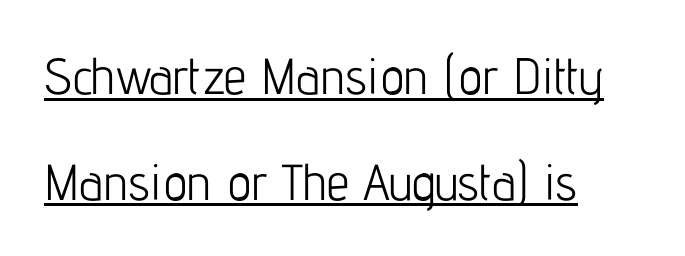
The image shows 51 px light, condensed sans-serif type, upright; set left-aligned, loose line spacing (2.07x), normal letter spacing, underlined; low stroke contrast and a medium x-height.
